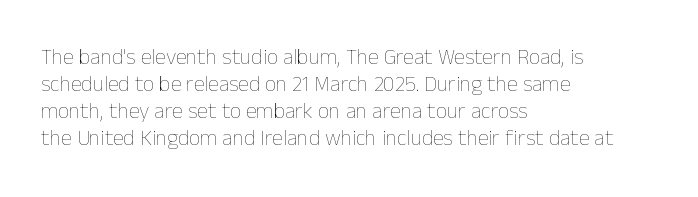
{"italic": "no", "bold": "no", "underline": "no", "align": "left", "line_spacing_ratio": 1.23, "letter_spacing": "normal", "letter_spacing_em": 0.0, "glyph_px": 22}
